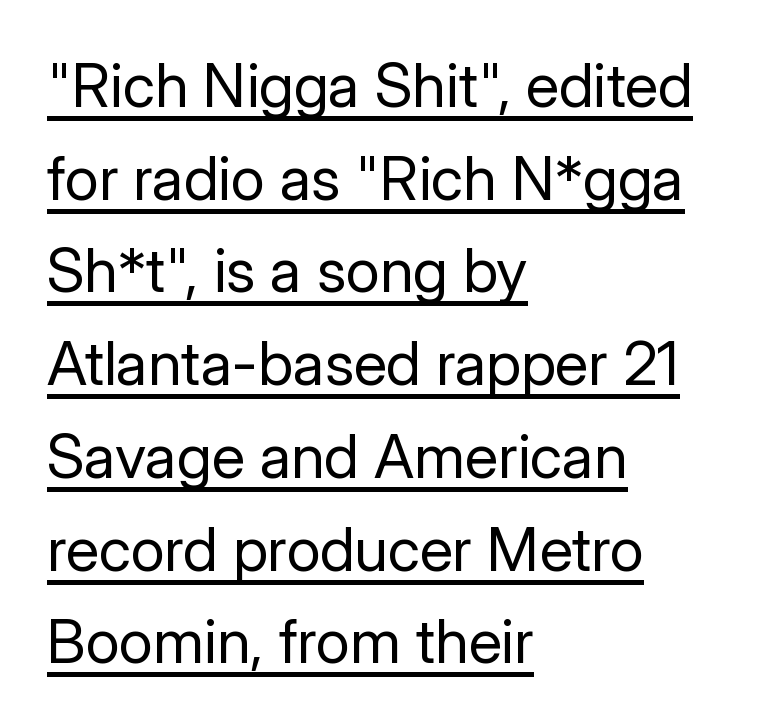
Underlining? Definitely there. No italicization has been applied; the sample stays upright. Stroke terminals: plain, sans-serif. The ragged edge is on the right, which tells us the setting is flush left. Bold? No — there's no thickening of the strokes. Line spacing here is normal.
